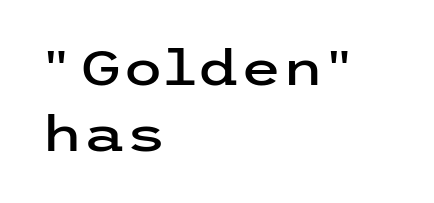
Q: Is the text italic (slanted)? A: No, it is upright.
Q: Is the typeface a serif or a sans-serif typeface? A: Sans-serif.
Q: Is the text underlined? A: No.
Q: How is the paragraph aligned? A: Left-aligned.
Q: Is the spacing between letters normal or unusually wide? A: Normal.
Q: Is the spacing between lines tight, normal or loose? A: Normal.
Q: Width (condensed, normal, or wide)? A: Wide.
Q: Stroke contrast? A: Low.
Q: x-height? A: Medium.
